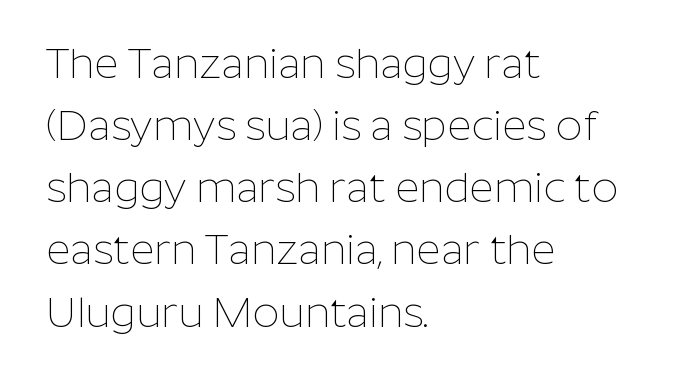
{"serif": "no", "italic": "no", "bold": "no", "weight": "thin", "width": "normal", "stroke_contrast": "low", "x_height": "medium", "monospaced": "no", "underline": "no", "align": "left", "line_spacing": "normal", "line_spacing_ratio": 1.48, "letter_spacing": "normal", "letter_spacing_em": 0.0, "glyph_px": 42}
